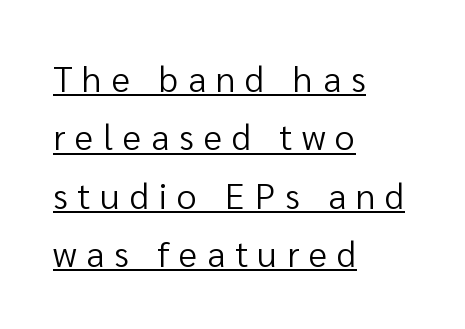
{"serif": "no", "italic": "no", "bold": "no", "weight": "regular", "width": "normal", "stroke_contrast": "low", "x_height": "medium", "monospaced": "no", "underline": "yes", "align": "left", "line_spacing": "normal", "line_spacing_ratio": 1.62, "letter_spacing": "wide", "letter_spacing_em": 0.27, "glyph_px": 36}
